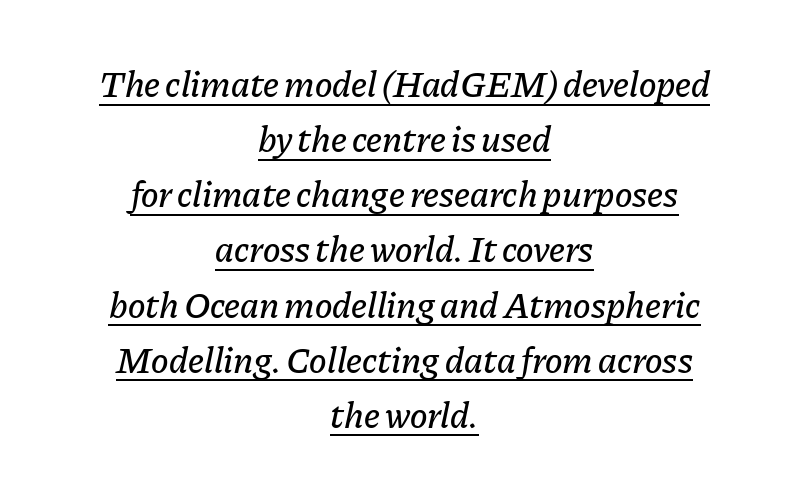
The image shows 37 px text type, italic (leaning right); set centered, normal line spacing (1.49x), normal letter spacing, underlined; low stroke contrast and a medium x-height.
